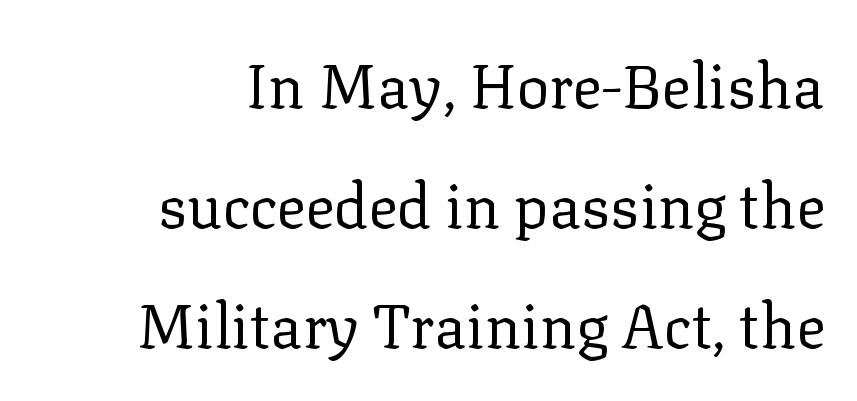
The image shows 61 px regular-weight serif type, upright; set right-aligned, loose line spacing (1.97x), normal letter spacing, not underlined; low stroke contrast and a medium x-height.
